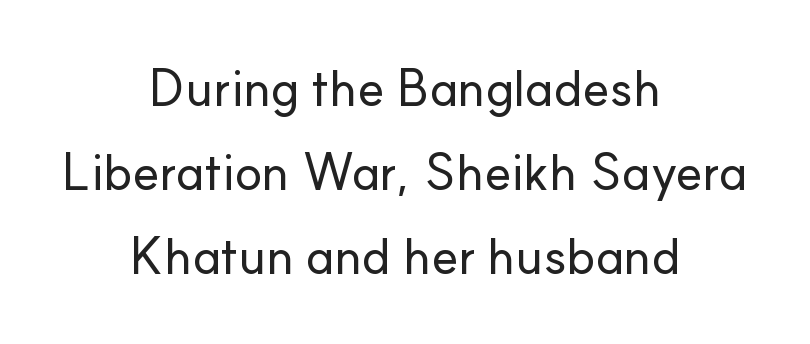
{"serif": "no", "italic": "no", "width": "normal", "stroke_contrast": "low", "x_height": "small", "monospaced": "no", "underline": "no", "align": "center", "line_spacing": "normal", "line_spacing_ratio": 1.65, "letter_spacing": "normal", "letter_spacing_em": 0.0, "glyph_px": 51}
